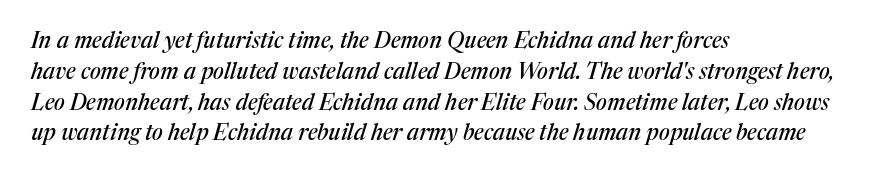
Q: Is the text italic (slanted)? A: Yes, it leans right by about 17 degrees.
Q: Is the text underlined? A: No.
Q: How is the paragraph aligned? A: Left-aligned.
Q: Is the spacing between letters normal or unusually wide? A: Normal.
Q: Is the spacing between lines tight, normal or loose? A: Normal.
